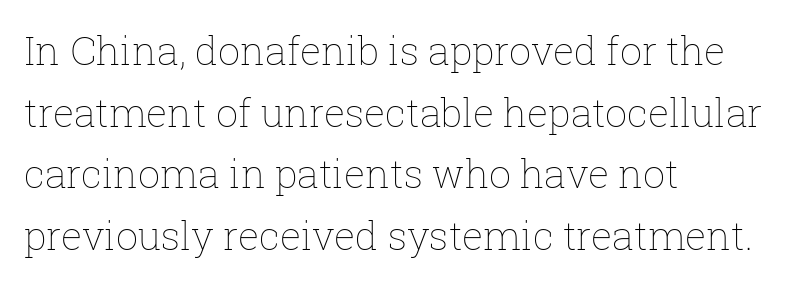
Q: Is the text bold? A: No.
Q: Is the text italic (slanted)? A: No, it is upright.
Q: Is the text underlined? A: No.
Q: How is the paragraph aligned? A: Left-aligned.
Q: Is the spacing between letters normal or unusually wide? A: Normal.
Q: Is the spacing between lines tight, normal or loose? A: Normal.
Q: Width (condensed, normal, or wide)? A: Normal.
Q: Stroke contrast? A: Low.
Q: x-height? A: Medium.
Q: Monospaced? A: No.
